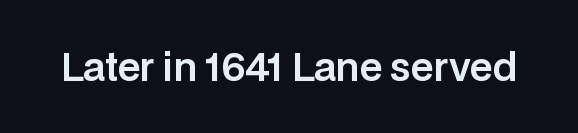
{"serif": "no", "italic": "no", "width": "normal", "stroke_contrast": "low", "x_height": "large", "monospaced": "no", "underline": "no", "letter_spacing": "normal", "letter_spacing_em": 0.0, "glyph_px": 37}
